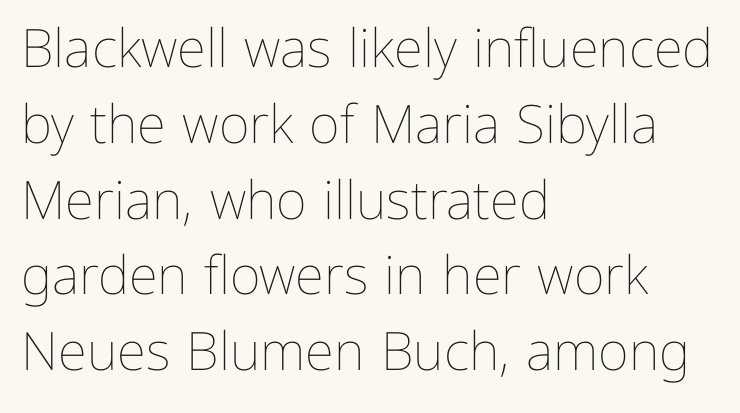
Q: Is the text bold? A: No.
Q: Is the text italic (slanted)? A: No, it is upright.
Q: Is the text underlined? A: No.
Q: How is the paragraph aligned? A: Left-aligned.
Q: Is the spacing between letters normal or unusually wide? A: Normal.
Q: Is the spacing between lines tight, normal or loose? A: Normal.
Q: Width (condensed, normal, or wide)? A: Normal.
Q: Stroke contrast? A: Low.
Q: x-height? A: Medium.
Q: Monospaced? A: No.
